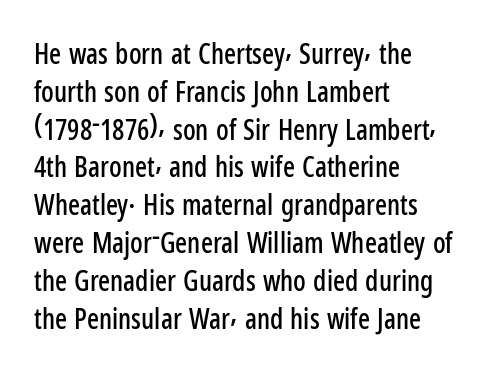
The image shows 28 px condensed sans-serif type, upright; set left-aligned, normal line spacing (1.35x), normal letter spacing, not underlined; low stroke contrast and a medium x-height.
